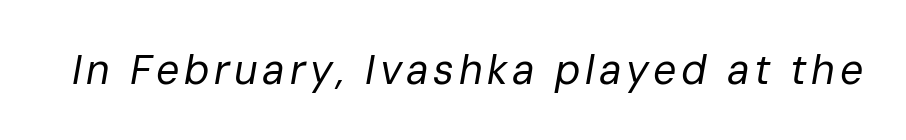
{"italic": "yes", "lean": "right", "slant_degrees": 10, "bold": "no", "weight": "regular", "width": "normal", "stroke_contrast": "low", "x_height": "medium", "monospaced": "no", "underline": "no", "glyph_px": 41}
